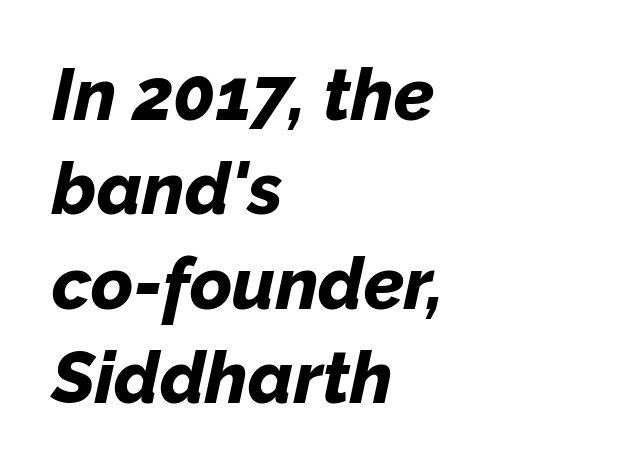
Q: Is the text bold? A: Yes.
Q: Is the text italic (slanted)? A: Yes, it leans right by about 12 degrees.
Q: Is the text underlined? A: No.
Q: How is the paragraph aligned? A: Left-aligned.
Q: Is the spacing between letters normal or unusually wide? A: Normal.
Q: Is the spacing between lines tight, normal or loose? A: Normal.
Q: Width (condensed, normal, or wide)? A: Normal.
Q: Stroke contrast? A: Low.
Q: x-height? A: Medium.
Q: Monospaced? A: No.
